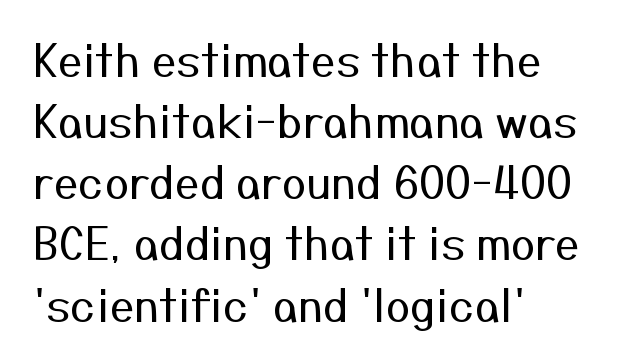
Q: Is the text bold? A: No.
Q: Is the text italic (slanted)? A: No, it is upright.
Q: Is the typeface a serif or a sans-serif typeface? A: Sans-serif.
Q: Is the text underlined? A: No.
Q: How is the paragraph aligned? A: Left-aligned.
Q: Is the spacing between letters normal or unusually wide? A: Normal.
Q: Is the spacing between lines tight, normal or loose? A: Normal.
Q: Width (condensed, normal, or wide)? A: Normal.
Q: Stroke contrast? A: Medium.
Q: x-height? A: Medium.
Q: Monospaced? A: No.
